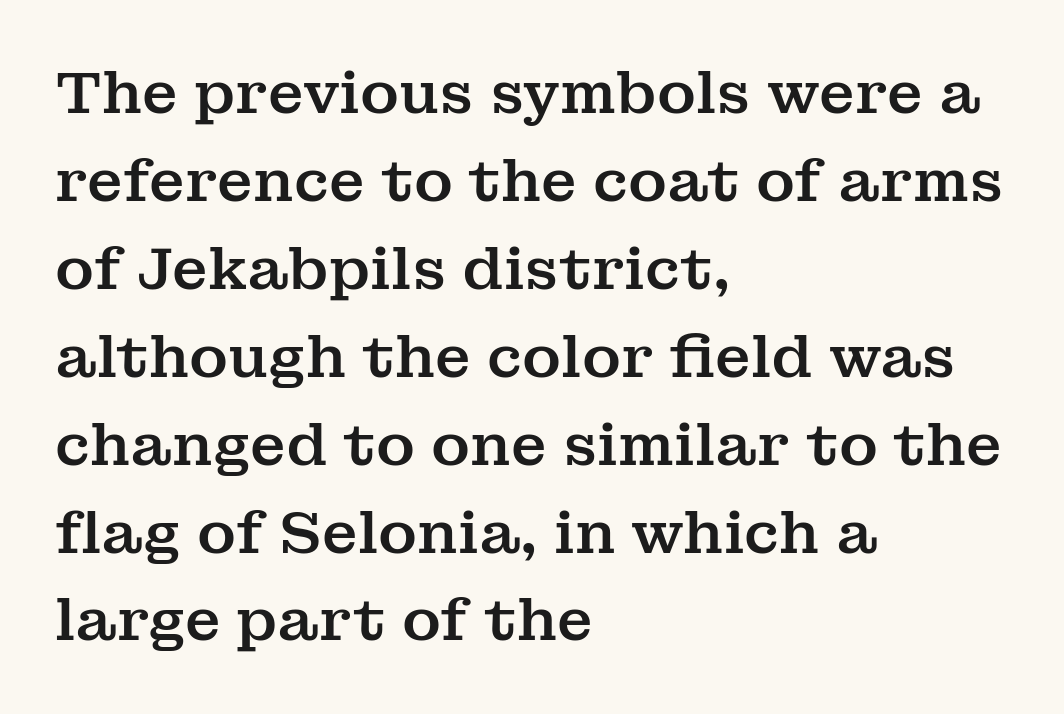
The image shows 59 px serif type, upright; set left-aligned, normal line spacing (1.49x), normal letter spacing, not underlined; medium stroke contrast and a medium x-height.
